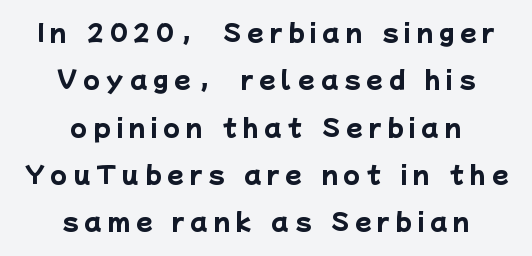
The image shows 24 px bold type; set centered, loose line spacing (1.97x), unusually wide letter spacing (+0.25 em), not underlined.
